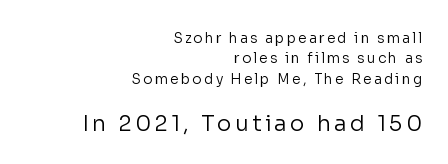
Q: Is the text bold? A: No.
Q: Is the text italic (slanted)? A: No, it is upright.
Q: Is the text underlined? A: No.
Q: How is the paragraph aligned? A: Right-aligned.
Q: Is the spacing between lines tight, normal or loose? A: Normal.
Q: Which block of text is set in a larger size, the first (top) or the second (bottom)? A: The second (bottom) one.
